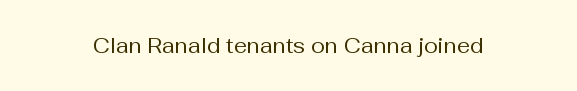
The passage shown is not underscored anywhere. The font's upright variant was chosen for this text. Stems here are at most as thick as an everyday book face. Observe the ordinary spacing: letters are neighbours, not strangers.
